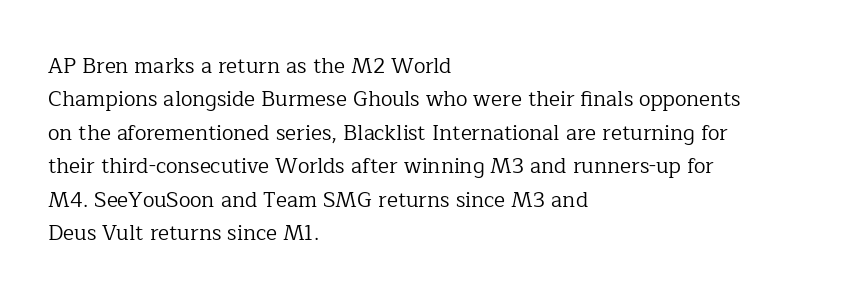
{"italic": "no", "bold": "no", "underline": "no", "align": "left", "line_spacing": "normal", "line_spacing_ratio": 1.59, "letter_spacing": "normal", "letter_spacing_em": 0.0, "glyph_px": 21}
